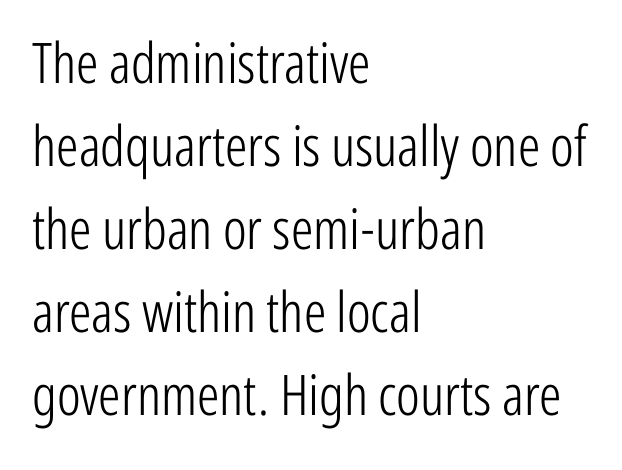
Q: Is the text bold? A: No.
Q: Is the text italic (slanted)? A: No, it is upright.
Q: Is the typeface a serif or a sans-serif typeface? A: Sans-serif.
Q: Is the text underlined? A: No.
Q: How is the paragraph aligned? A: Left-aligned.
Q: Is the spacing between letters normal or unusually wide? A: Normal.
Q: Is the spacing between lines tight, normal or loose? A: Normal.
Q: Width (condensed, normal, or wide)? A: Condensed.
Q: Stroke contrast? A: Low.
Q: x-height? A: Medium.
Q: Monospaced? A: No.
